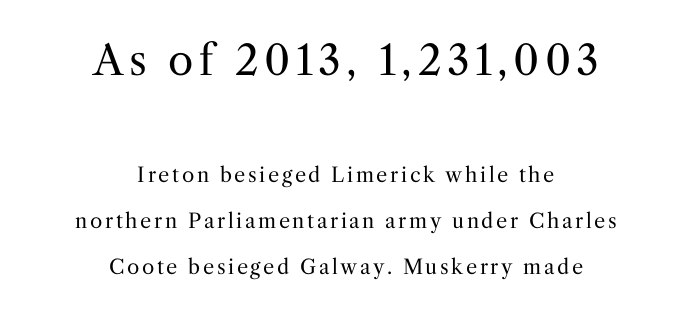
Q: Is the text bold? A: No.
Q: Is the text italic (slanted)? A: No, it is upright.
Q: Is the typeface a serif or a sans-serif typeface? A: Serif.
Q: Is the text underlined? A: No.
Q: How is the paragraph aligned? A: Centered.
Q: Is the spacing between lines tight, normal or loose? A: Loose.
Q: Which block of text is set in a larger size, the first (top) or the second (bottom)? A: The first (top) one.
Q: Width (condensed, normal, or wide)? A: Normal.
Q: Stroke contrast? A: Medium.
Q: x-height? A: Medium.
Q: Monospaced? A: No.
